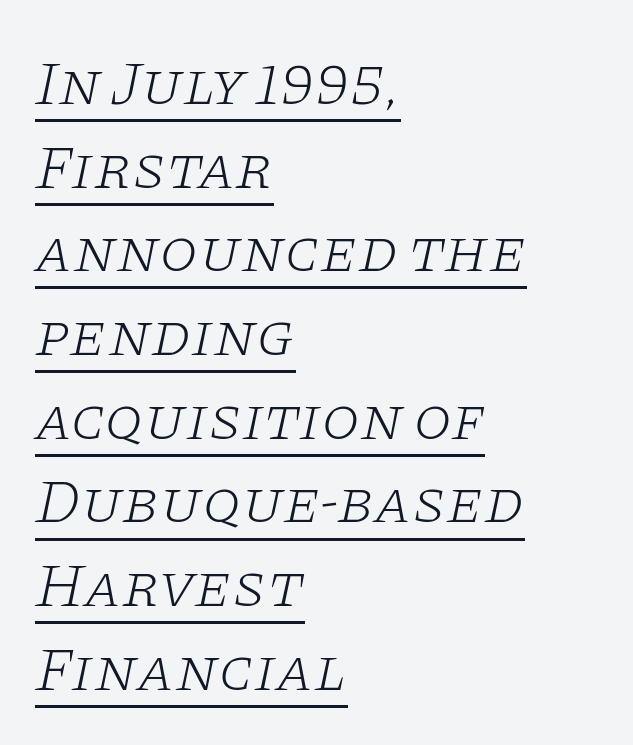
Q: Is the text bold? A: No.
Q: Is the text italic (slanted)? A: Yes, it leans right by about 11 degrees.
Q: Is the typeface a serif or a sans-serif typeface? A: Serif.
Q: Is the text underlined? A: Yes.
Q: How is the paragraph aligned? A: Left-aligned.
Q: Is the spacing between letters normal or unusually wide? A: Normal.
Q: Is the spacing between lines tight, normal or loose? A: Normal.
Q: Width (condensed, normal, or wide)? A: Wide.
Q: Stroke contrast? A: Low.
Q: x-height? A: Large.
Q: Monospaced? A: No.
